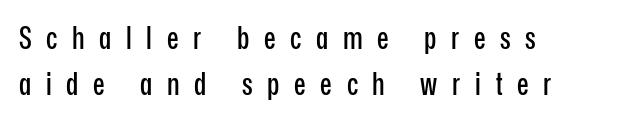
Here the designer chose a conventional face with non-uniform glyph widths. The tracking reads as deliberately expanded to a designer's eye. The typeface chosen for these lines omits serifs. These lines are set flush left with a ragged right edge. Compared with typical paragraphs, the rows here are spaced about the same. Underline: absent.
